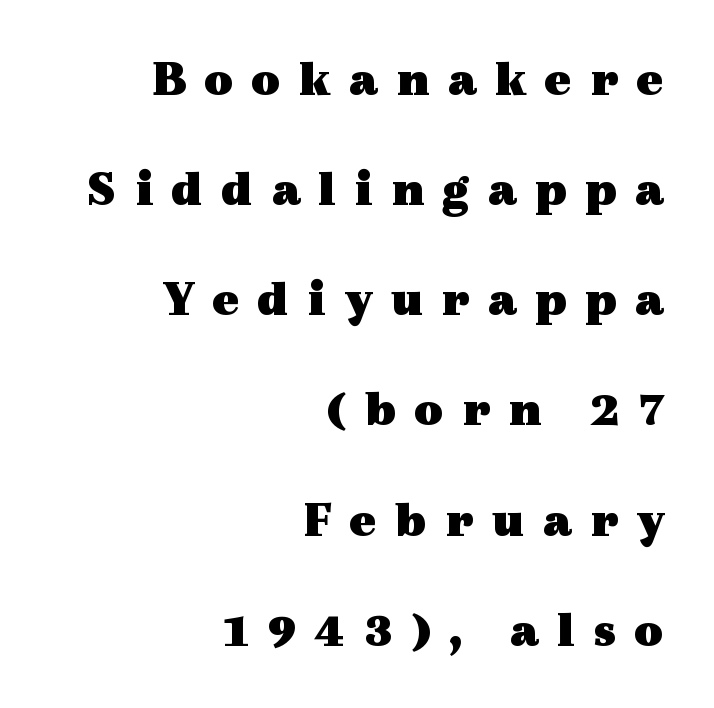
The image shows 51 px heavy, wide serif type, upright; set right-aligned, loose line spacing (2.16x), unusually wide letter spacing (+0.35 em), not underlined; a medium x-height.
